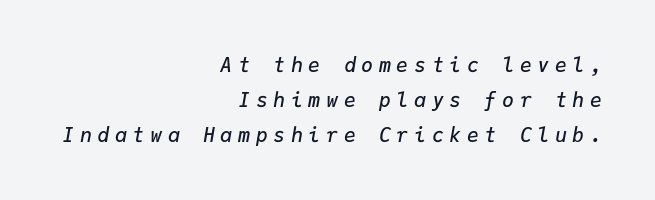
{"italic": "yes", "lean": "right", "slant_degrees": 9, "bold": "semi", "underline": "no", "align": "right", "line_spacing_ratio": 1.74, "letter_spacing": "wide", "letter_spacing_em": 0.28, "glyph_px": 20}
